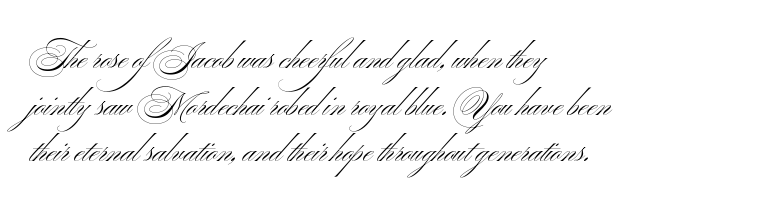
The image shows 32 px light, wide sans-serif type; set left-aligned, normal line spacing (1.46x), normal letter spacing, not underlined; medium stroke contrast and a small x-height.
